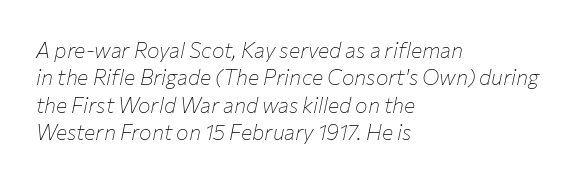
The image shows 21 px text type, italic (leaning right); set left-aligned, normal line spacing (1.3x), normal letter spacing, not underlined.
